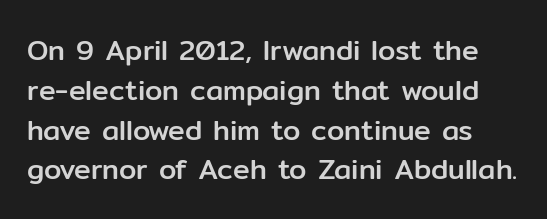
No feet cap the strokes, marking this as sans-serif type. These lines are rendered in a variable-pitch font. Between one letter and the next there's only the usual sliver of space. Lines of text with bare space underneath.
